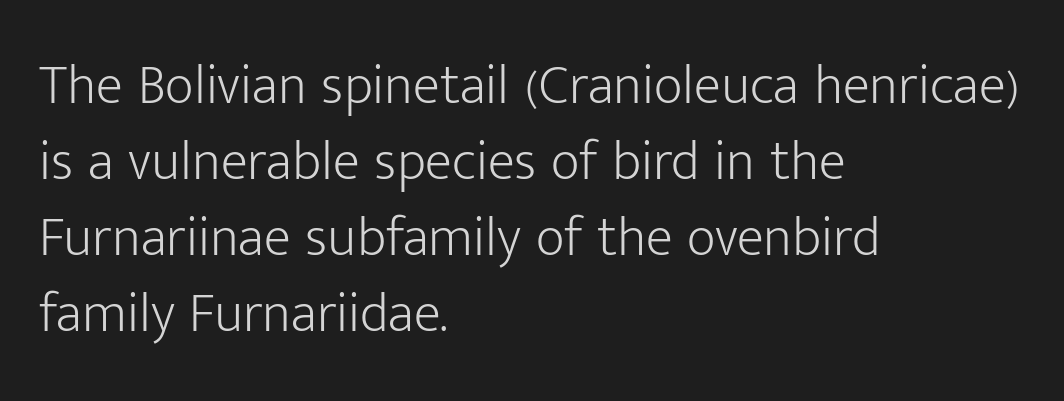
{"serif": "no", "italic": "no", "bold": "no", "weight": "light", "width": "normal", "stroke_contrast": "low", "x_height": "medium", "monospaced": "no", "underline": "no", "align": "left", "line_spacing": "normal", "line_spacing_ratio": 1.36, "letter_spacing": "normal", "letter_spacing_em": 0.0, "glyph_px": 56}
